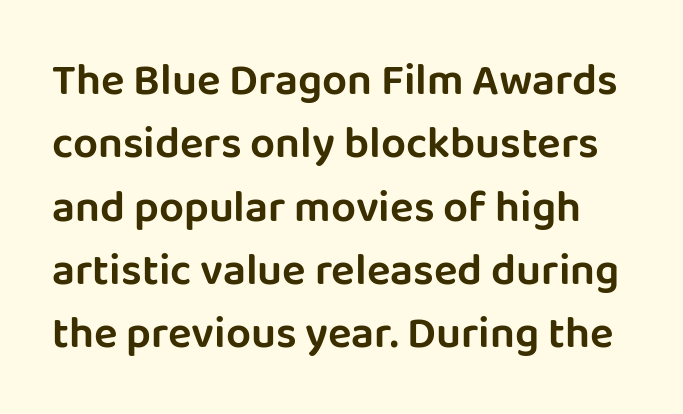
The image shows 44 px sans-serif type, upright; set normal line spacing (1.44x), normal letter spacing, not underlined; low stroke contrast and a large x-height.
